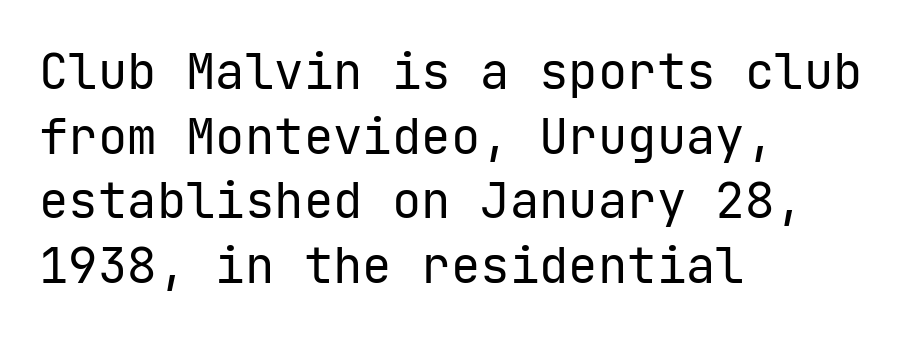
The image shows 49 px regular-weight sans-serif type, upright; set left-aligned, normal line spacing (1.32x), normal letter spacing, not underlined; low stroke contrast and a medium x-height.
